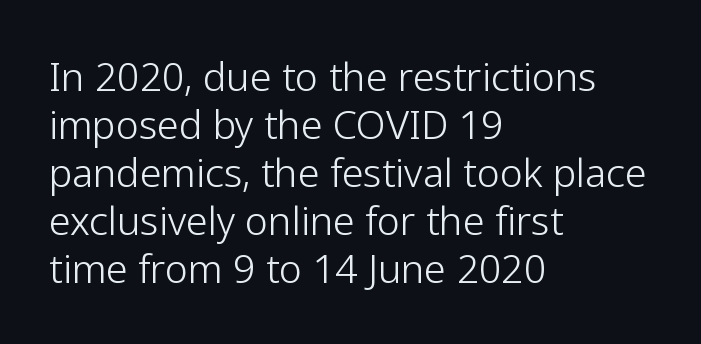
Q: Is the text bold? A: No.
Q: Is the text italic (slanted)? A: No, it is upright.
Q: Is the typeface a serif or a sans-serif typeface? A: Sans-serif.
Q: Is the text underlined? A: No.
Q: How is the paragraph aligned? A: Left-aligned.
Q: Is the spacing between letters normal or unusually wide? A: Normal.
Q: Width (condensed, normal, or wide)? A: Normal.
Q: Stroke contrast? A: Low.
Q: x-height? A: Medium.
Q: Monospaced? A: No.
